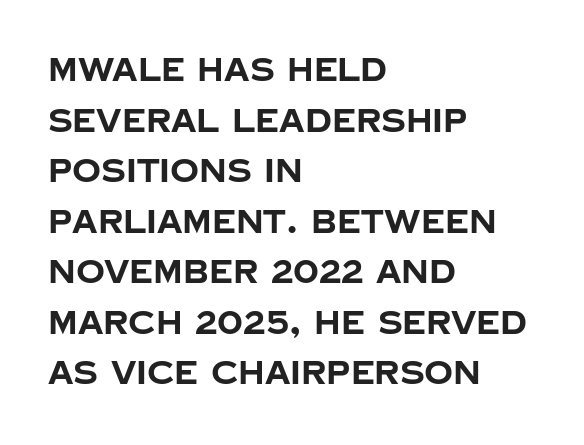
{"serif": "no", "italic": "no", "bold": "yes", "weight": "bold", "width": "normal", "stroke_contrast": "low", "x_height": "large", "monospaced": "no", "underline": "no", "align": "left", "line_spacing": "normal", "line_spacing_ratio": 1.58, "letter_spacing": "normal", "letter_spacing_em": 0.0, "glyph_px": 32}
